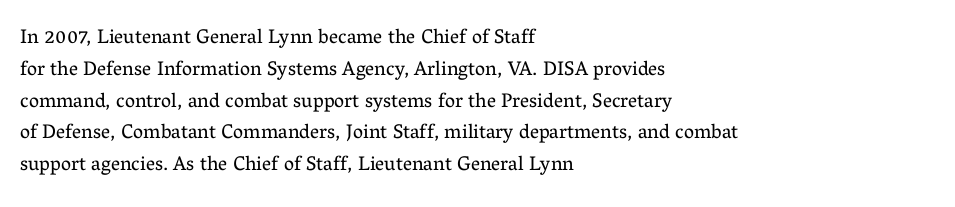
The image shows 20 px text type, upright; set left-aligned, normal line spacing (1.59x), normal letter spacing, not underlined.
